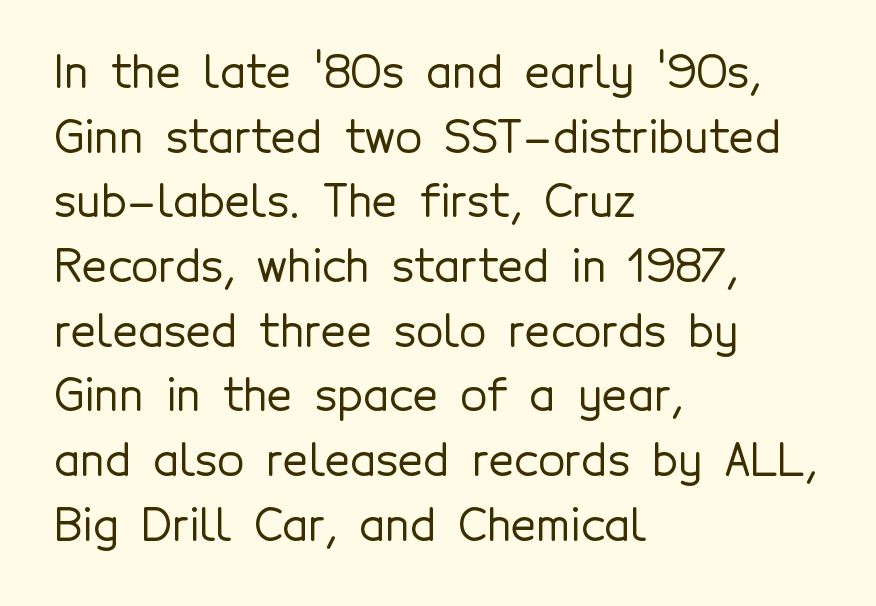
These lines are composed in type without serifs. The line texture is even and compact thanks to regular tracking. The rendering uses natural spacing where letterforms have individual widths. This is roman type, the default non-slanted kind. Quick note: interline space is typical. Visually the block forms a straight wall on the left and a jagged coastline on the right.
